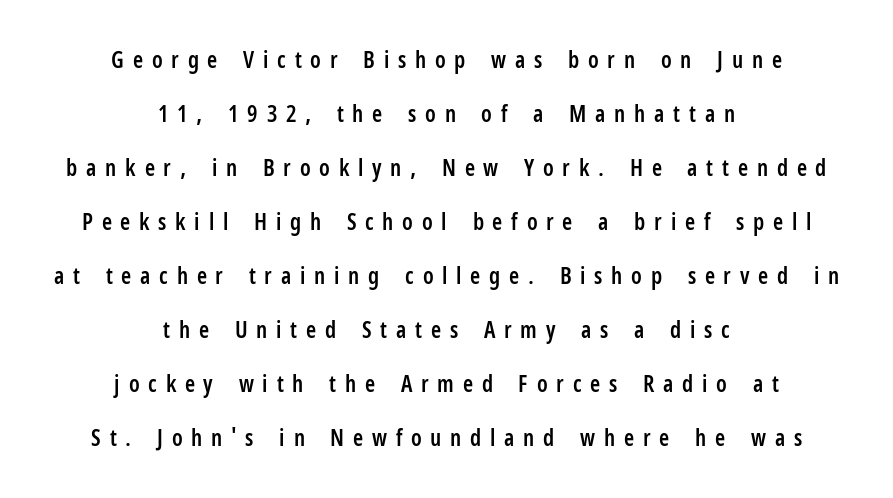
Q: Is the text bold? A: Semi-bold.
Q: Is the text italic (slanted)? A: No, it is upright.
Q: Is the text underlined? A: No.
Q: How is the paragraph aligned? A: Centered.
Q: Is the spacing between letters normal or unusually wide? A: Unusually wide.
Q: Is the spacing between lines tight, normal or loose? A: Loose.
